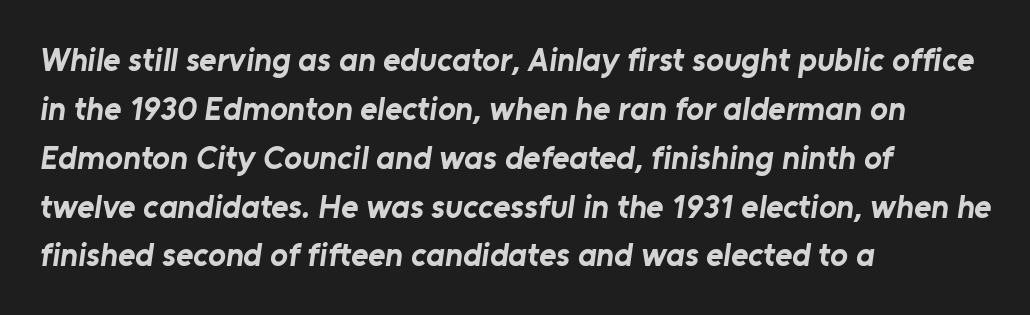
The image shows 33 px bold sans-serif type; set left-aligned, normal line spacing (1.48x), normal letter spacing, not underlined; low stroke contrast and a medium x-height.
